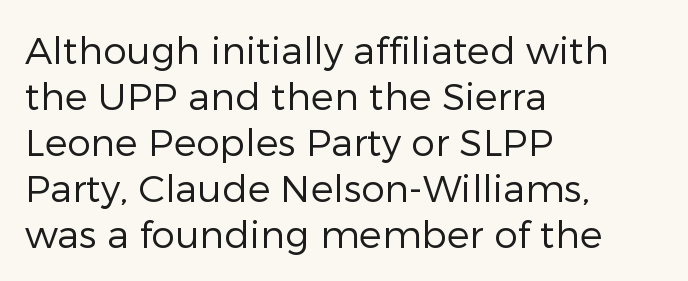
The image shows 38 px regular-weight sans-serif type, upright; set left-aligned, line spacing 1.21x, normal letter spacing, not underlined; low stroke contrast and a medium x-height.
